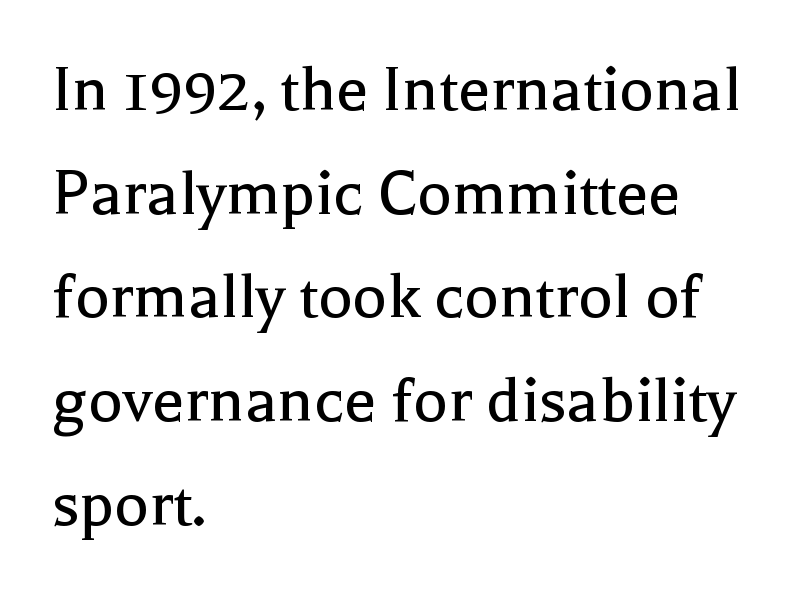
Q: Is the text bold? A: No.
Q: Is the text italic (slanted)? A: No, it is upright.
Q: Is the typeface a serif or a sans-serif typeface? A: Serif.
Q: Is the text underlined? A: No.
Q: How is the paragraph aligned? A: Left-aligned.
Q: Is the spacing between letters normal or unusually wide? A: Normal.
Q: Is the spacing between lines tight, normal or loose? A: Normal.
Q: Width (condensed, normal, or wide)? A: Normal.
Q: x-height? A: Medium.
Q: Monospaced? A: No.
